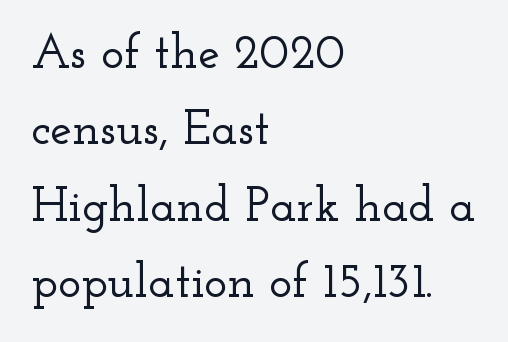
Q: Is the text italic (slanted)? A: No, it is upright.
Q: Is the typeface a serif or a sans-serif typeface? A: Serif.
Q: Is the text underlined? A: No.
Q: How is the paragraph aligned? A: Left-aligned.
Q: Is the spacing between letters normal or unusually wide? A: Normal.
Q: Is the spacing between lines tight, normal or loose? A: Normal.
Q: Width (condensed, normal, or wide)? A: Wide.
Q: Stroke contrast? A: Low.
Q: x-height? A: Small.
Q: Monospaced? A: No.
